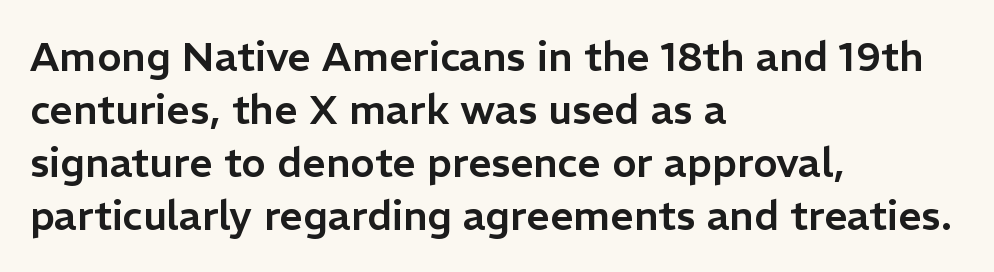
Vertical strokes here are truly vertical. The leading is moderate, giving the passage an even texture. Note the varied advance widths — an 'i' is clearly narrower than an 'm'. Nope, no serifs anywhere on these letters. Observe the ordinary spacing: letters are neighbours, not strangers. These lines stack with their left ends in a neat column.
